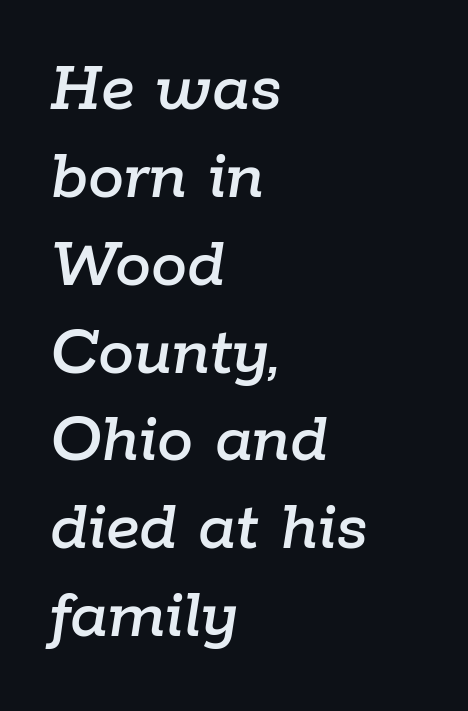
Q: Is the text italic (slanted)? A: Yes, it leans right by about 9 degrees.
Q: Is the text underlined? A: No.
Q: How is the paragraph aligned? A: Left-aligned.
Q: Is the spacing between letters normal or unusually wide? A: Normal.
Q: Width (condensed, normal, or wide)? A: Normal.
Q: Stroke contrast? A: Low.
Q: x-height? A: Medium.
Q: Monospaced? A: No.
